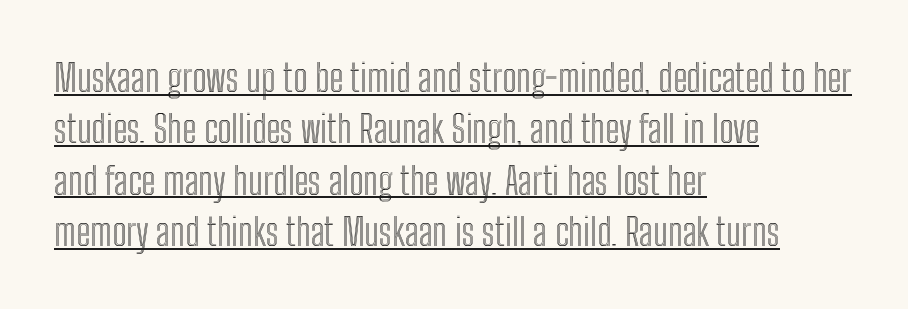
{"italic": "no", "width": "condensed", "x_height": "medium", "monospaced": "no", "underline": "yes", "align": "left", "line_spacing": "normal", "line_spacing_ratio": 1.35, "letter_spacing": "normal", "letter_spacing_em": 0.0, "glyph_px": 38}
